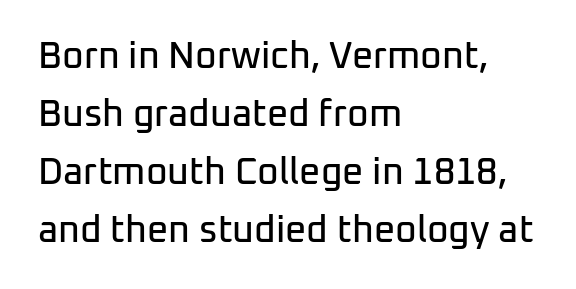
{"serif": "no", "italic": "no", "width": "normal", "stroke_contrast": "low", "x_height": "medium", "monospaced": "no", "underline": "no", "align": "left", "line_spacing": "normal", "line_spacing_ratio": 1.57, "letter_spacing": "normal", "letter_spacing_em": 0.0, "glyph_px": 37}
